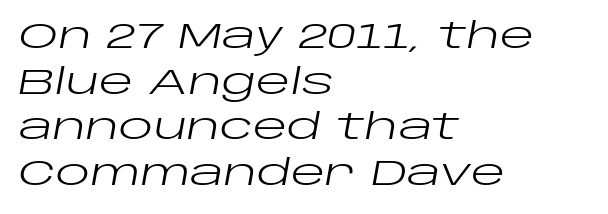
{"italic": "yes", "lean": "right", "slant_degrees": 10, "bold": "no", "weight": "regular", "width": "wide", "stroke_contrast": "low", "x_height": "large", "monospaced": "no", "underline": "no", "align": "left", "line_spacing": "normal", "line_spacing_ratio": 1.27, "letter_spacing": "normal", "letter_spacing_em": 0.0, "glyph_px": 36}
